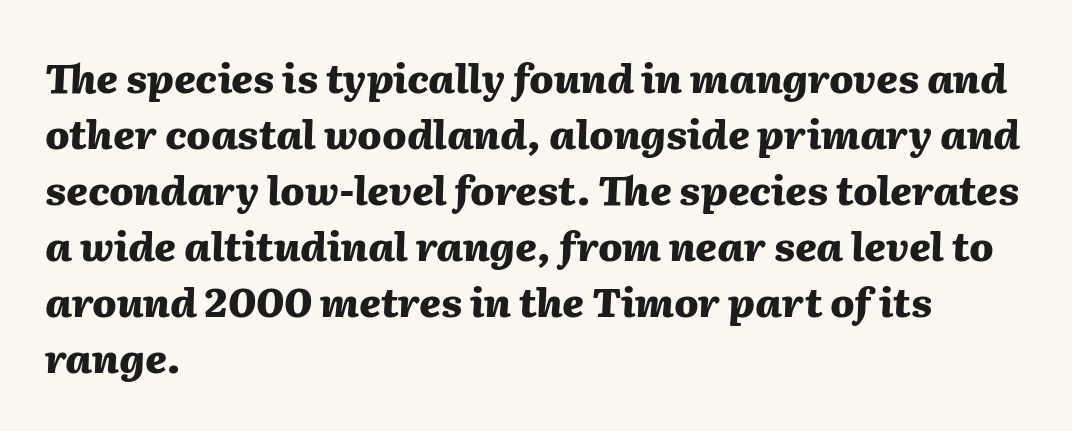
Heavy, bold letterforms. The gap between lines stays unmarked. Horizontal alignment here is leftward, the default for most running prose. You could call the tracking neutral — neither tight nor loose. Designer's note — italics engaged.
